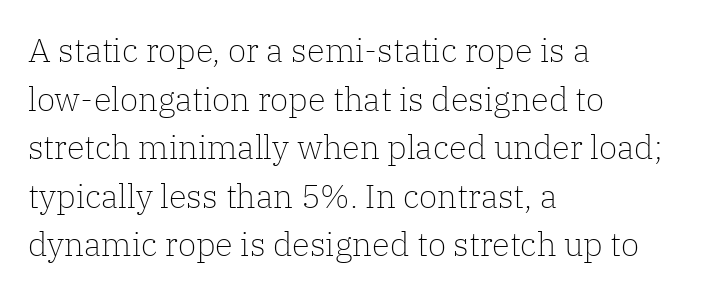
Q: Is the text bold? A: No.
Q: Is the text italic (slanted)? A: No, it is upright.
Q: Is the typeface a serif or a sans-serif typeface? A: Serif.
Q: Is the text underlined? A: No.
Q: How is the paragraph aligned? A: Left-aligned.
Q: Is the spacing between letters normal or unusually wide? A: Normal.
Q: Is the spacing between lines tight, normal or loose? A: Normal.
Q: Width (condensed, normal, or wide)? A: Normal.
Q: Stroke contrast? A: Low.
Q: x-height? A: Medium.
Q: Monospaced? A: No.
